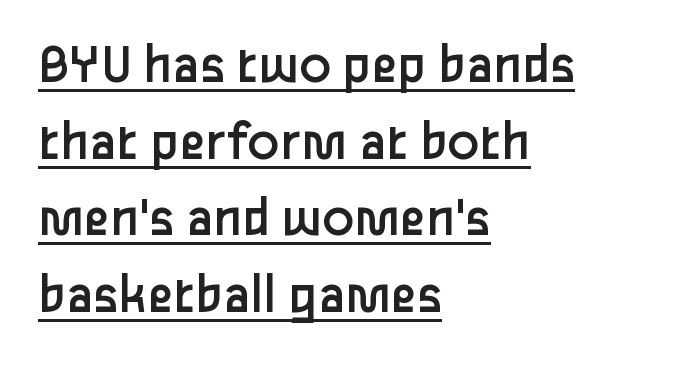
{"serif": "no", "italic": "no", "bold": "no", "weight": "regular", "width": "normal", "stroke_contrast": "low", "x_height": "medium", "monospaced": "no", "underline": "yes", "align": "left", "line_spacing": "normal", "line_spacing_ratio": 1.32, "letter_spacing": "normal", "letter_spacing_em": 0.0, "glyph_px": 58}
